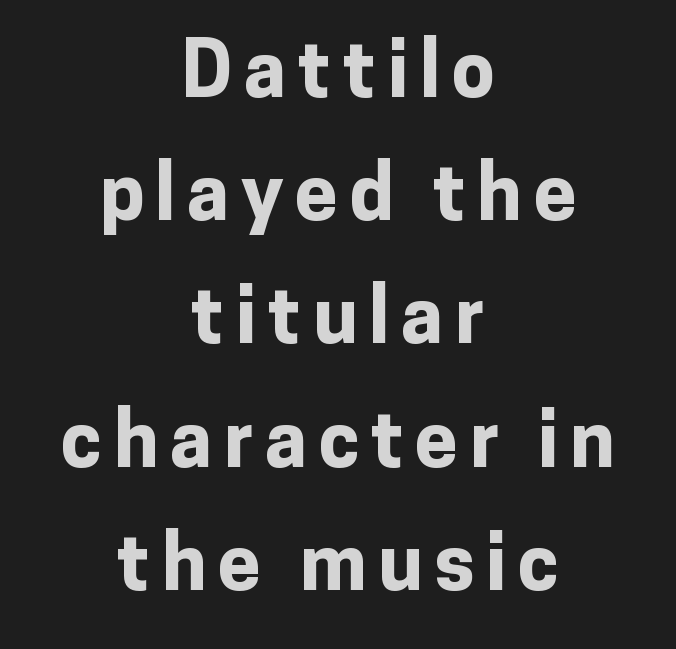
Looks like regular typesetting: each glyph gets only the width it needs. In CSS terms this would be text-align: center. If you measured baseline to baseline, you'd find a middling distance. Only glyphs here, with clear space below each row.
